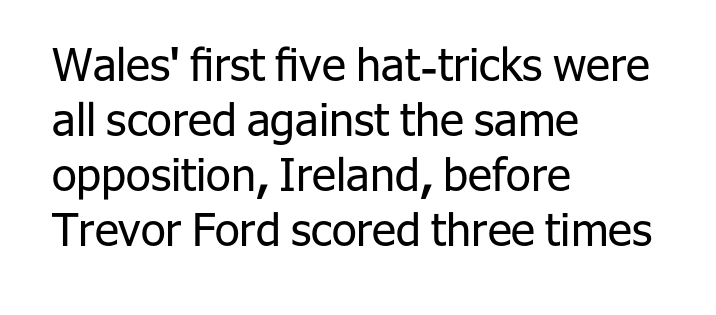
{"serif": "no", "italic": "no", "bold": "no", "weight": "regular", "width": "normal", "stroke_contrast": "low", "x_height": "medium", "monospaced": "no", "underline": "no", "align": "left", "line_spacing_ratio": 1.22, "letter_spacing": "normal", "letter_spacing_em": 0.0, "glyph_px": 45}
